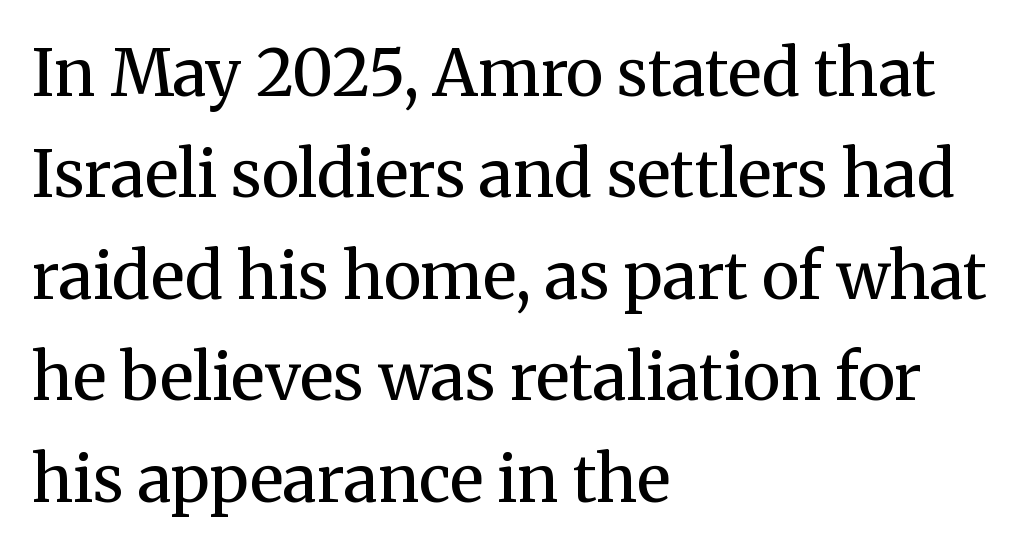
Q: Is the text bold? A: No.
Q: Is the text italic (slanted)? A: No, it is upright.
Q: Is the typeface a serif or a sans-serif typeface? A: Serif.
Q: Is the text underlined? A: No.
Q: How is the paragraph aligned? A: Left-aligned.
Q: Is the spacing between letters normal or unusually wide? A: Normal.
Q: Is the spacing between lines tight, normal or loose? A: Normal.
Q: Width (condensed, normal, or wide)? A: Normal.
Q: Stroke contrast? A: Medium.
Q: x-height? A: Medium.
Q: Monospaced? A: No.
